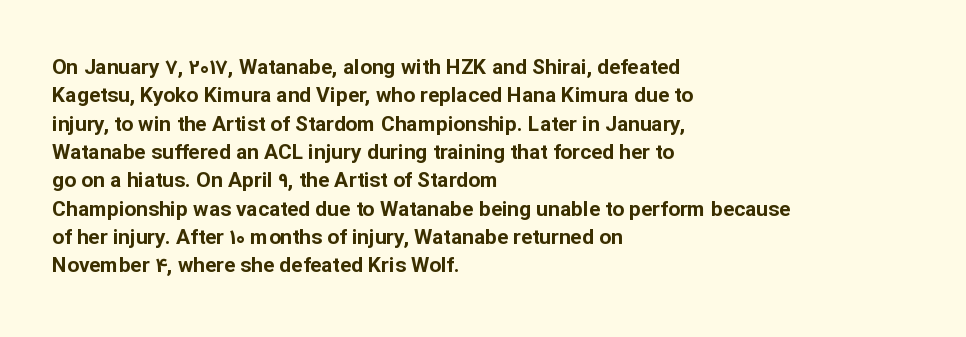
The lines in this sample share a left origin and differ only in where they stop. The block of text has a typical density, with ordinary space between rows. Posture: upright roman. The characters look thick and weighty, a clear bold. Letters rest on an invisible, unmarked baseline. There is no visible air inserted between adjacent glyphs.
